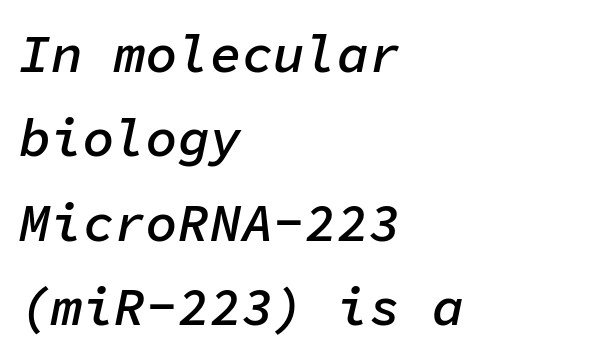
Q: Is the text bold? A: Semi-bold.
Q: Is the text italic (slanted)? A: Yes, it leans right by about 11 degrees.
Q: Is the text underlined? A: No.
Q: How is the paragraph aligned? A: Left-aligned.
Q: Is the spacing between letters normal or unusually wide? A: Normal.
Q: Is the spacing between lines tight, normal or loose? A: Normal.
Q: Width (condensed, normal, or wide)? A: Normal.
Q: Stroke contrast? A: Low.
Q: x-height? A: Medium.
Q: Monospaced? A: Yes.
